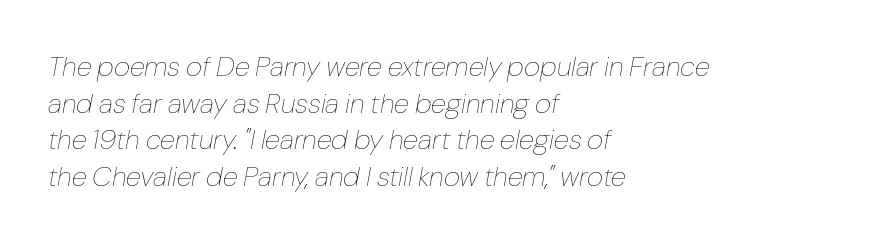
{"italic": "yes", "lean": "right", "slant_degrees": 10, "bold": "no", "weight": "thin", "width": "normal", "stroke_contrast": "low", "x_height": "medium", "monospaced": "no", "underline": "no", "align": "left", "line_spacing": "normal", "line_spacing_ratio": 1.31, "letter_spacing": "normal", "letter_spacing_em": 0.0, "glyph_px": 28}
